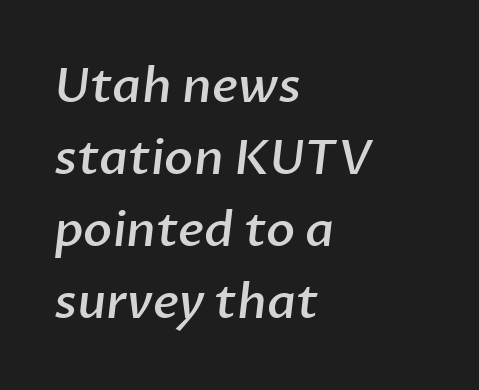
The image shows 48 px semibold sans-serif type; set left-aligned, normal line spacing (1.5x), normal letter spacing, not underlined; low stroke contrast and a medium x-height.
